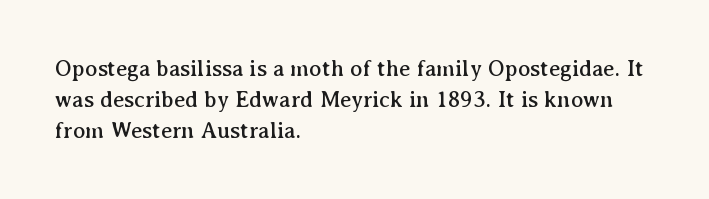
The image shows 23 px text type, upright; set left-aligned, normal line spacing (1.34x), normal letter spacing, not underlined.
